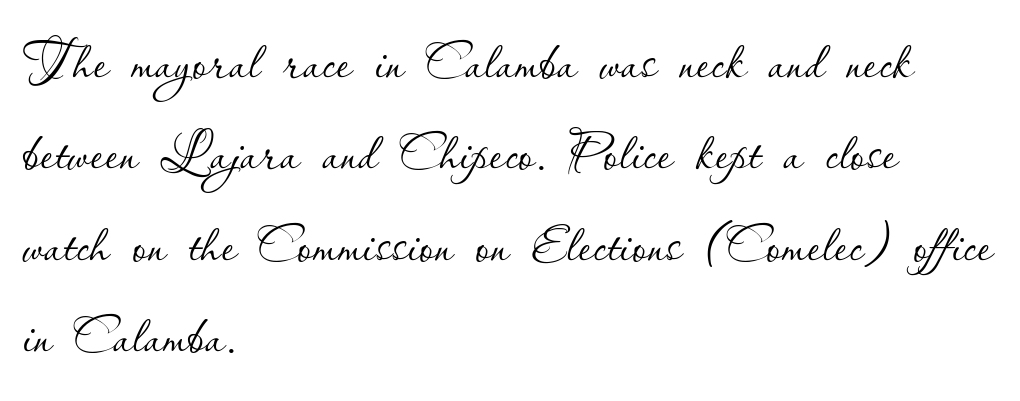
{"bold": "no", "weight": "thin", "width": "normal", "stroke_contrast": "low", "x_height": "small", "monospaced": "no", "underline": "no", "align": "left", "line_spacing": "normal", "line_spacing_ratio": 1.27, "letter_spacing": "normal", "letter_spacing_em": 0.0, "glyph_px": 72}
